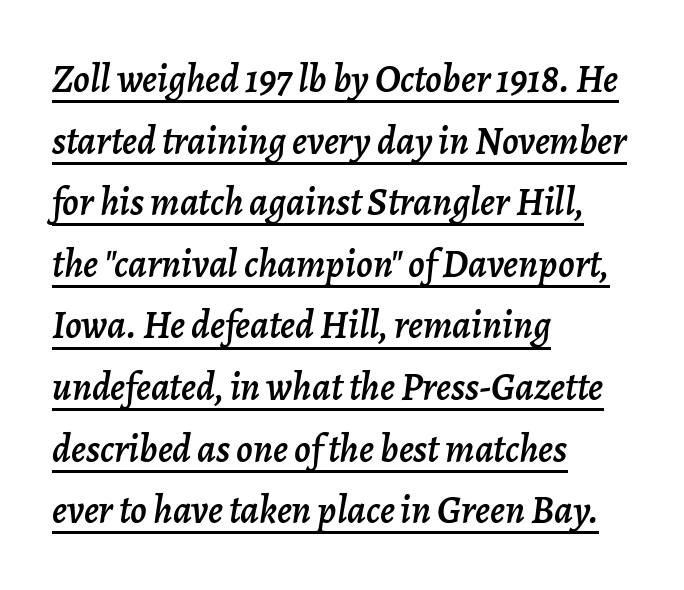
{"italic": "yes", "lean": "right", "slant_degrees": 7, "width": "normal", "stroke_contrast": "low", "x_height": "medium", "monospaced": "no", "underline": "yes", "align": "left", "line_spacing": "normal", "line_spacing_ratio": 1.58, "letter_spacing": "normal", "letter_spacing_em": 0.0, "glyph_px": 39}
